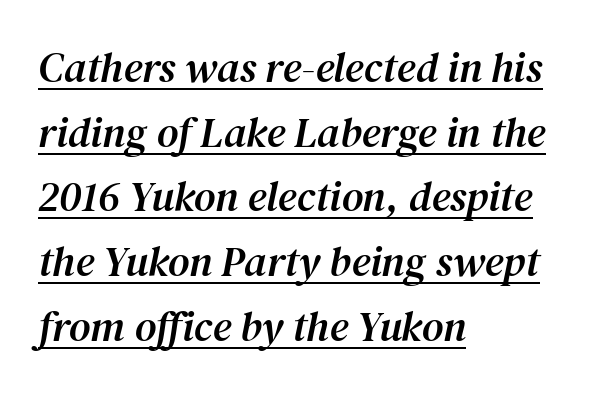
Q: Is the text italic (slanted)? A: Yes, it leans right by about 12 degrees.
Q: Is the typeface a serif or a sans-serif typeface? A: Serif.
Q: Is the text underlined? A: Yes.
Q: How is the paragraph aligned? A: Left-aligned.
Q: Is the spacing between letters normal or unusually wide? A: Normal.
Q: Is the spacing between lines tight, normal or loose? A: Normal.
Q: Width (condensed, normal, or wide)? A: Normal.
Q: Stroke contrast? A: Medium.
Q: x-height? A: Medium.
Q: Monospaced? A: No.
